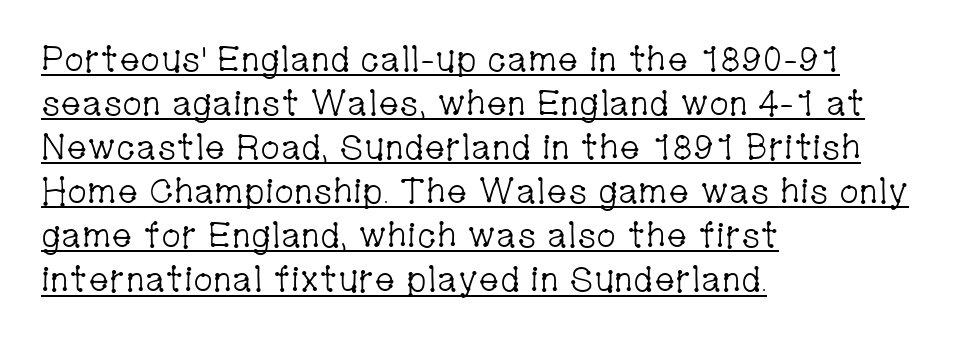
The letters sit at their default tracking, neither squeezed nor spread. Proportional: the letters do not fall into vertical columns. This is serif lettering, the kind often seen in printed books. This sample keeps an unexceptional amount of space between lines. Nope, not italic — everything's standing straight.
